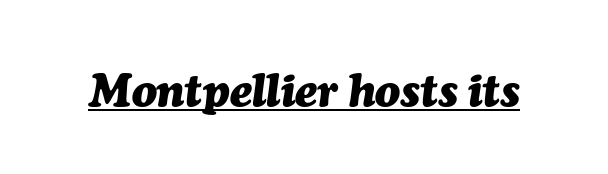
The image shows 46 px heavy type, italic (leaning right); set normal letter spacing, underlined; medium stroke contrast and a medium x-height.
